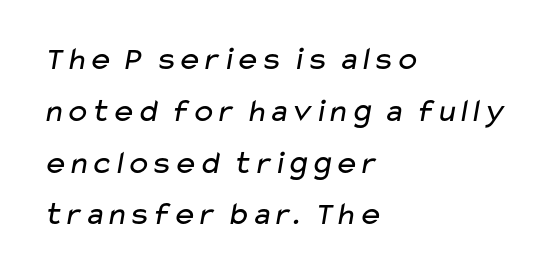
Q: Is the text bold? A: No.
Q: Is the typeface a serif or a sans-serif typeface? A: Sans-serif.
Q: Is the text underlined? A: No.
Q: How is the paragraph aligned? A: Left-aligned.
Q: Is the spacing between letters normal or unusually wide? A: Normal.
Q: Is the spacing between lines tight, normal or loose? A: Normal.
Q: Width (condensed, normal, or wide)? A: Wide.
Q: Stroke contrast? A: Low.
Q: x-height? A: Medium.
Q: Monospaced? A: No.
